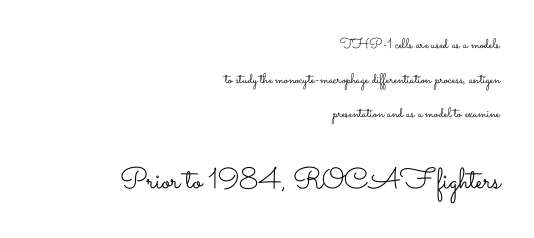
Q: Is the text bold? A: No.
Q: Is the text italic (slanted)? A: Yes.
Q: Is the text underlined? A: No.
Q: How is the paragraph aligned? A: Right-aligned.
Q: Is the spacing between letters normal or unusually wide? A: Normal.
Q: Is the spacing between lines tight, normal or loose? A: Loose.
Q: Which block of text is set in a larger size, the first (top) or the second (bottom)? A: The second (bottom) one.
Q: Width (condensed, normal, or wide)? A: Wide.
Q: Stroke contrast? A: Low.
Q: x-height? A: Small.
Q: Monospaced? A: No.
